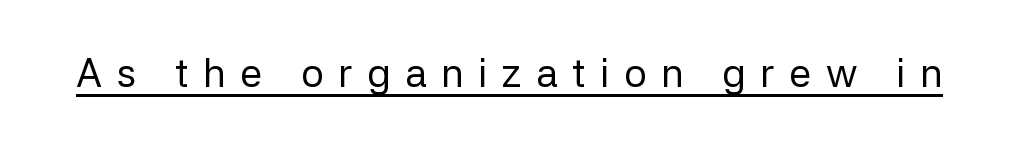
Q: Is the text bold? A: No.
Q: Is the text italic (slanted)? A: No, it is upright.
Q: Is the typeface a serif or a sans-serif typeface? A: Sans-serif.
Q: Is the text underlined? A: Yes.
Q: Is the spacing between letters normal or unusually wide? A: Unusually wide.
Q: Width (condensed, normal, or wide)? A: Normal.
Q: Stroke contrast? A: Low.
Q: x-height? A: Medium.
Q: Monospaced? A: No.
